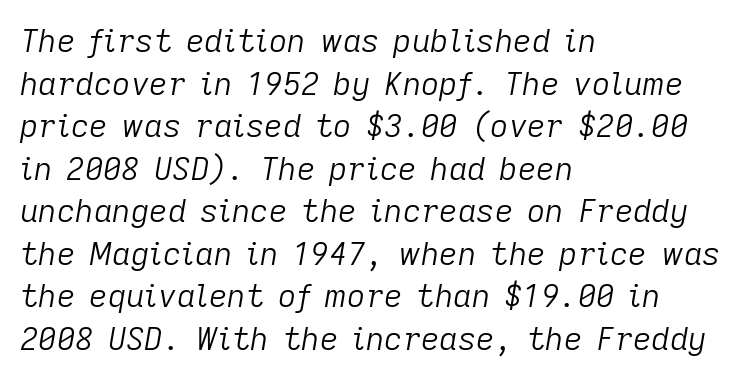
Only glyphs here, with clear space below each row. The rendering uses natural spacing where letterforms have individual widths. The passage shown has conventional tracking throughout. The passage shown is not bold in any degree. Rendered with sloped, italic letterforms.
